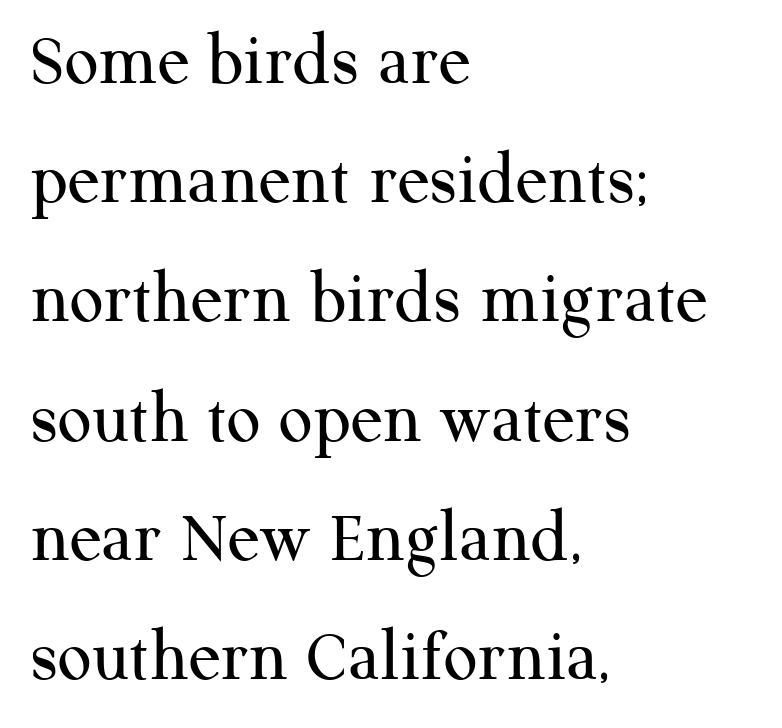
The paragraph shown leans on its left margin. Observe the serifs anchoring each vertical stroke in this sample. Italic: no, the glyphs are upright roman. A typesetter would call this zero additional tracking.
